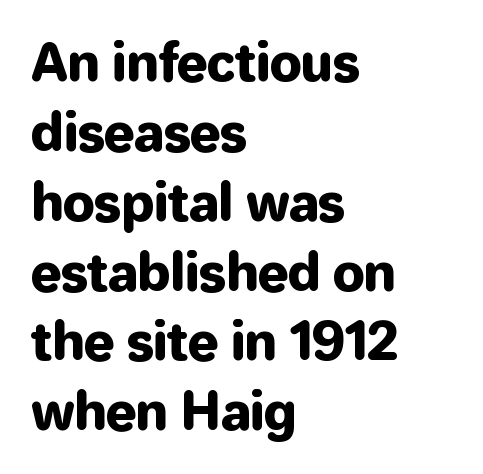
The image shows 51 px sans-serif type, upright; set left-aligned, normal line spacing (1.37x), normal letter spacing, not underlined; low stroke contrast and a medium x-height.
